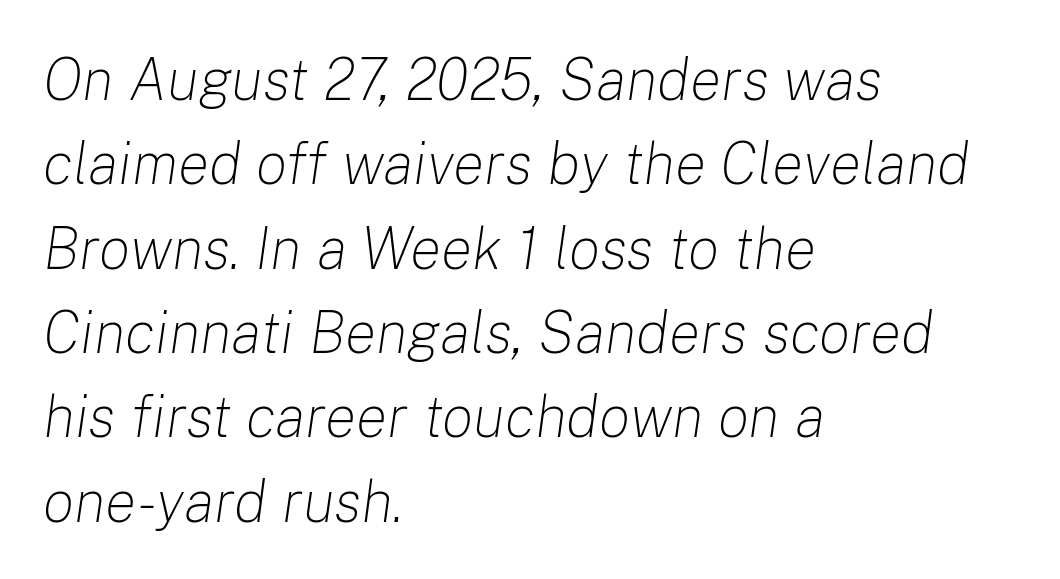
{"italic": "yes", "lean": "right", "slant_degrees": 8, "bold": "no", "weight": "light", "width": "normal", "stroke_contrast": "low", "x_height": "medium", "monospaced": "no", "underline": "no", "align": "left", "line_spacing": "normal", "line_spacing_ratio": 1.43, "letter_spacing": "normal", "letter_spacing_em": 0.0, "glyph_px": 59}
